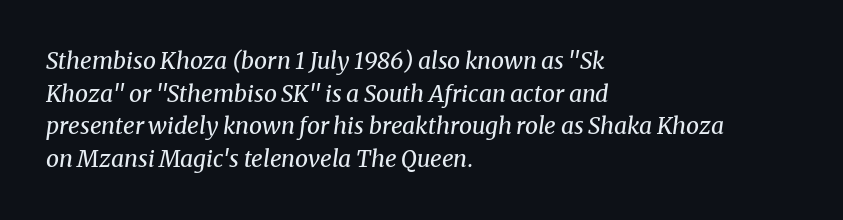
The image shows 23 px text type, italic (leaning right); set left-aligned, normal line spacing (1.42x), normal letter spacing, not underlined.
